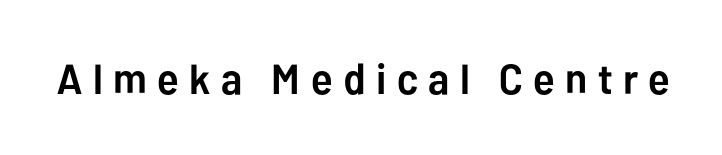
Q: Is the text bold? A: Yes.
Q: Is the text italic (slanted)? A: No, it is upright.
Q: Is the typeface a serif or a sans-serif typeface? A: Sans-serif.
Q: Is the text underlined? A: No.
Q: Is the spacing between letters normal or unusually wide? A: Unusually wide.
Q: Width (condensed, normal, or wide)? A: Normal.
Q: Stroke contrast? A: Low.
Q: x-height? A: Medium.
Q: Monospaced? A: No.
